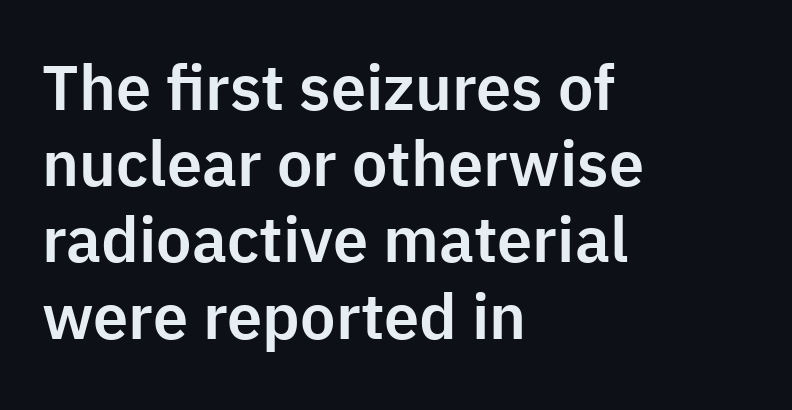
Q: Is the text italic (slanted)? A: No, it is upright.
Q: Is the typeface a serif or a sans-serif typeface? A: Sans-serif.
Q: Is the text underlined? A: No.
Q: How is the paragraph aligned? A: Left-aligned.
Q: Is the spacing between letters normal or unusually wide? A: Normal.
Q: Width (condensed, normal, or wide)? A: Normal.
Q: Stroke contrast? A: Low.
Q: x-height? A: Medium.
Q: Monospaced? A: No.
